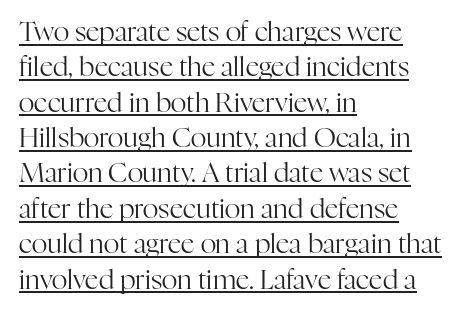
The image shows 27 px text type, upright; set left-aligned, normal line spacing (1.31x), normal letter spacing, underlined.
